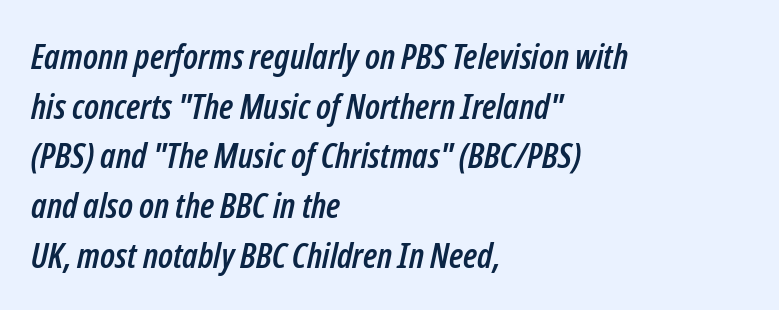
{"italic": "yes", "lean": "right", "slant_degrees": 12, "width": "condensed", "stroke_contrast": "low", "x_height": "medium", "monospaced": "no", "underline": "no", "align": "left", "line_spacing": "normal", "line_spacing_ratio": 1.42, "letter_spacing": "normal", "letter_spacing_em": 0.0, "glyph_px": 35}
